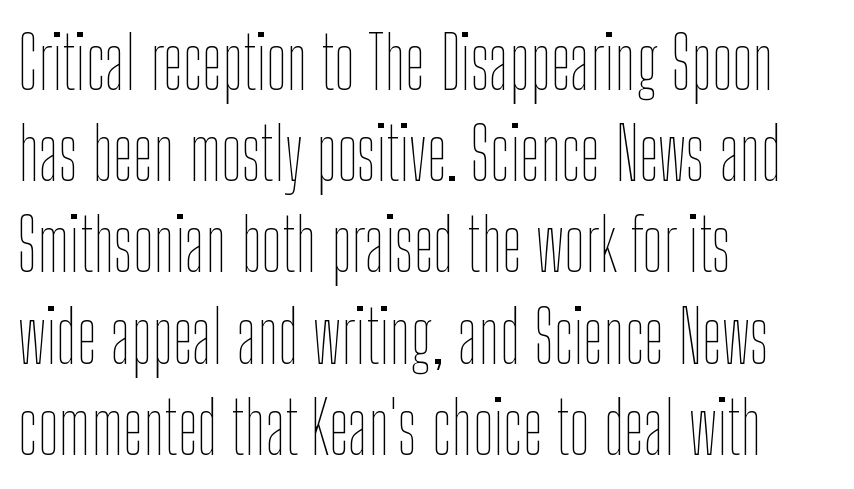
The image shows 73 px thin, condensed type, upright; set left-aligned, normal line spacing (1.25x), normal letter spacing, not underlined; low stroke contrast and a medium x-height.
